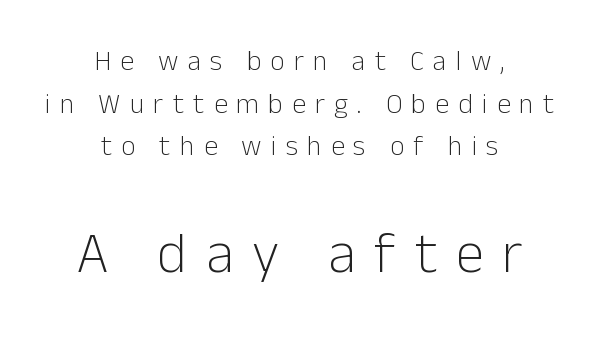
A roman cut, with each character standing at attention. The strip under each line holds only bare page. Between these two stacked blocks, the lower one wins on size. The letterforms stand isolated, each surrounded by extra space. The rendering uses natural spacing where letterforms have individual widths.
